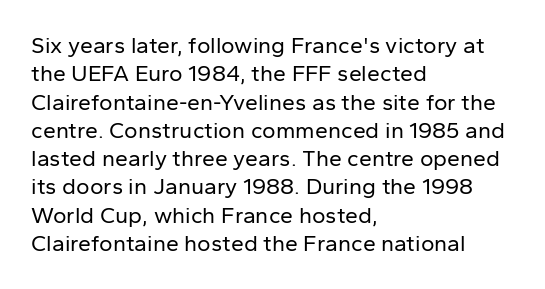
Q: Is the text bold? A: No.
Q: Is the text italic (slanted)? A: No, it is upright.
Q: Is the text underlined? A: No.
Q: How is the paragraph aligned? A: Left-aligned.
Q: Is the spacing between letters normal or unusually wide? A: Normal.
